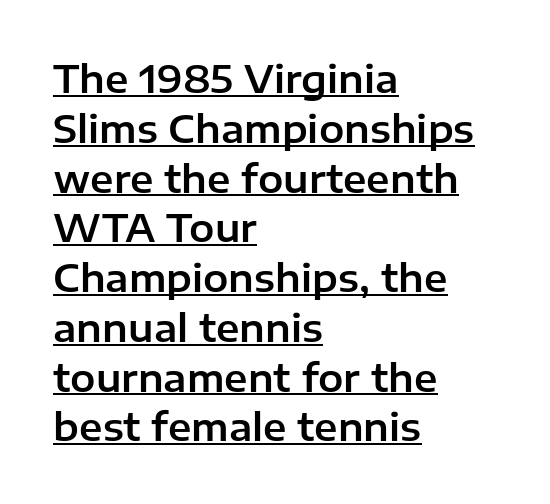
{"serif": "no", "italic": "no", "width": "normal", "stroke_contrast": "low", "x_height": "medium", "monospaced": "no", "underline": "yes", "align": "left", "line_spacing": "normal", "line_spacing_ratio": 1.31, "letter_spacing": "normal", "letter_spacing_em": 0.0, "glyph_px": 38}
